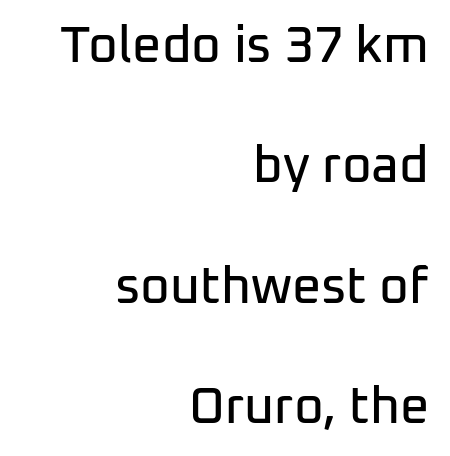
No feet cap the strokes, marking this as sans-serif type. The horizontal fit of the characters is conventional and even. Is the block centered? No — it sits flush against the right margin. This is the regular roman posture of the typeface. Honestly, the rows look like they've been pulled way apart.
